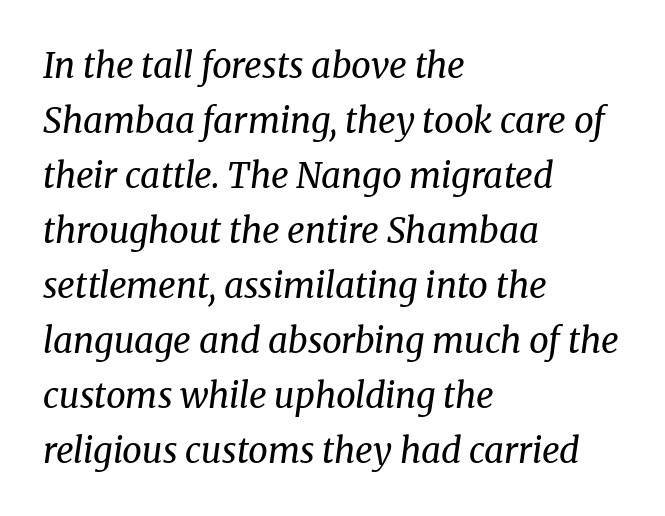
Q: Is the text bold? A: No.
Q: Is the text italic (slanted)? A: Yes, it leans right by about 8 degrees.
Q: Is the typeface a serif or a sans-serif typeface? A: Serif.
Q: Is the text underlined? A: No.
Q: How is the paragraph aligned? A: Left-aligned.
Q: Is the spacing between letters normal or unusually wide? A: Normal.
Q: Is the spacing between lines tight, normal or loose? A: Normal.
Q: Width (condensed, normal, or wide)? A: Normal.
Q: Stroke contrast? A: Medium.
Q: x-height? A: Medium.
Q: Monospaced? A: No.
